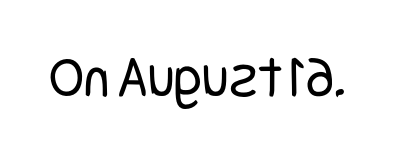
Ascenders rise straight up at ninety degrees. Weight: regular or lighter. Unlike a traditional serif, this face leaves its strokes unadorned. Short note: letters normally spaced.
